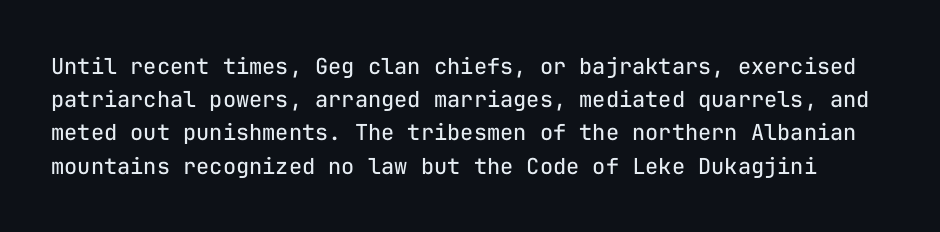
Q: Is the text bold? A: No.
Q: Is the text italic (slanted)? A: No, it is upright.
Q: Is the text underlined? A: No.
Q: Is the spacing between letters normal or unusually wide? A: Normal.
Q: Is the spacing between lines tight, normal or loose? A: Normal.
